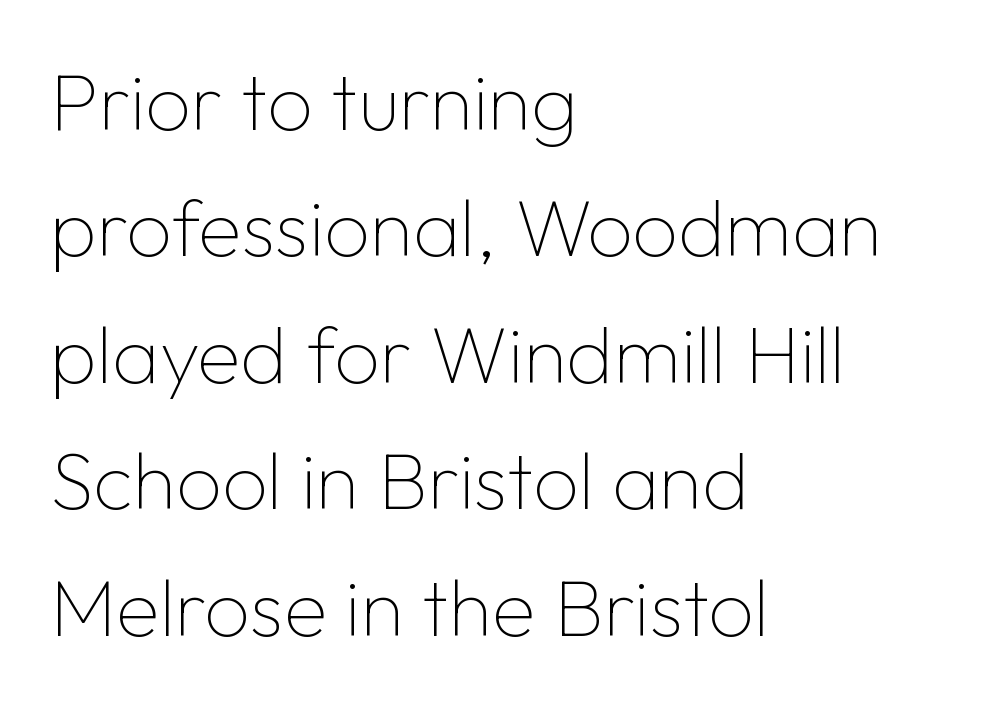
Stem width sits at or under what a default text font uses. The setting favours the left margin, as ordinary paragraphs usually do. You could call the tracking neutral — neither tight nor loose. Proportional: the letters do not fall into vertical columns. Compared with typical paragraphs, the rows here are spaced about the same.
